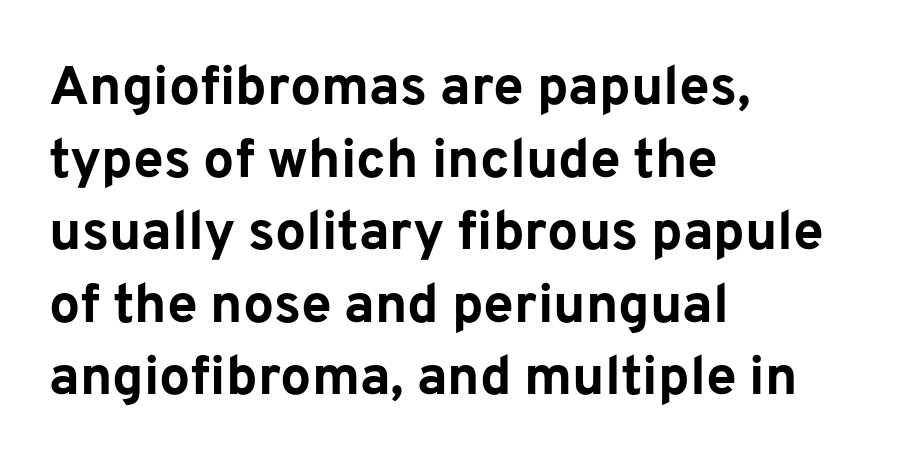
The image shows 55 px bold sans-serif type, upright; set left-aligned, normal line spacing (1.32x), normal letter spacing, not underlined; low stroke contrast and a medium x-height.
